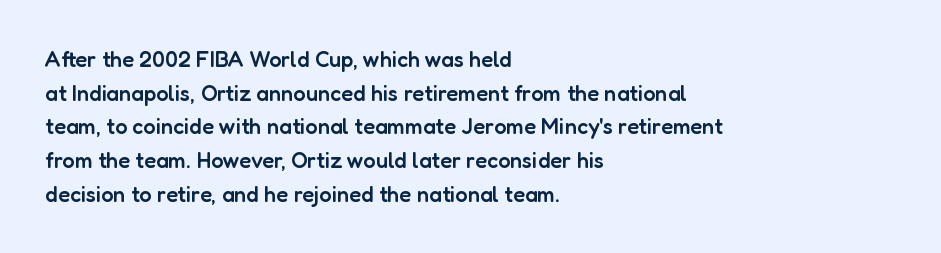
The image shows 22 px text type, upright; set left-aligned, normal line spacing (1.53x), normal letter spacing, not underlined.
